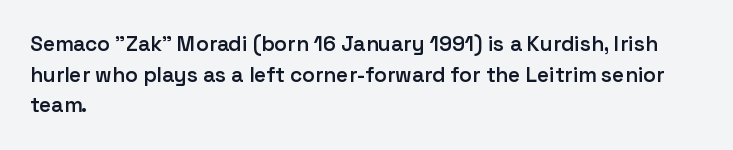
Q: Is the text bold? A: Semi-bold.
Q: Is the text italic (slanted)? A: No, it is upright.
Q: Is the text underlined? A: No.
Q: How is the paragraph aligned? A: Left-aligned.
Q: Is the spacing between letters normal or unusually wide? A: Normal.
Q: Is the spacing between lines tight, normal or loose? A: Normal.
